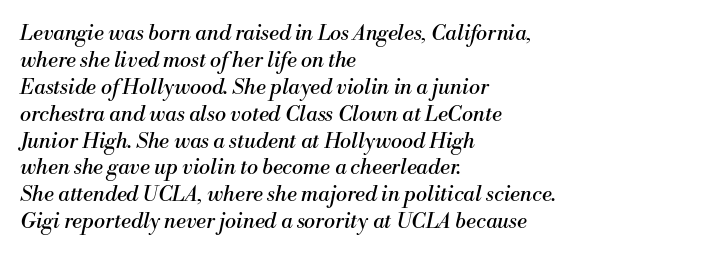
Q: Is the text bold? A: No.
Q: Is the text italic (slanted)? A: Yes, it leans right by about 13 degrees.
Q: Is the text underlined? A: No.
Q: How is the paragraph aligned? A: Left-aligned.
Q: Is the spacing between letters normal or unusually wide? A: Normal.
Q: Is the spacing between lines tight, normal or loose? A: Normal.
